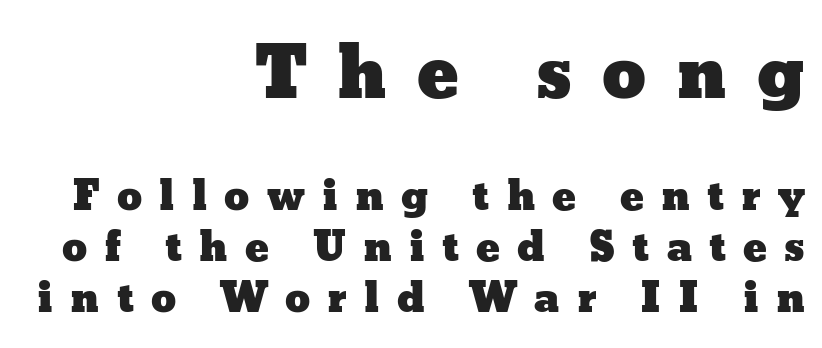
The lines are quadded right. Which of the two is more prominent by size? The first, at the top. Quick note: not italic, upright. Do the characters align in a grid? No, the font is proportional. Someone cranked the tracking dial way up on this one.
